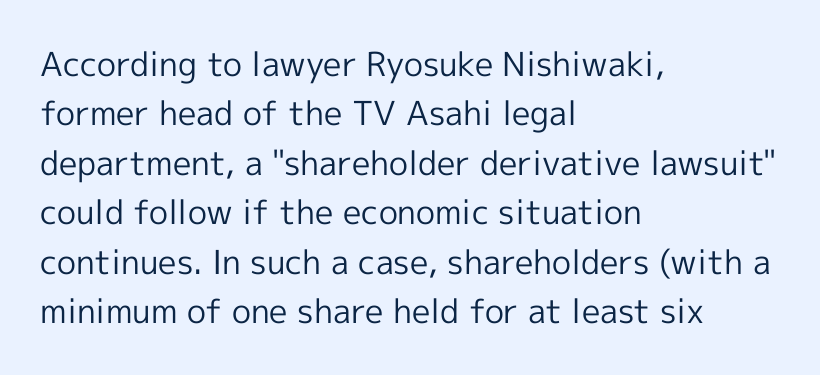
The image shows 33 px regular-weight sans-serif type, upright; set left-aligned, normal line spacing (1.5x), normal letter spacing, not underlined; a medium x-height.
